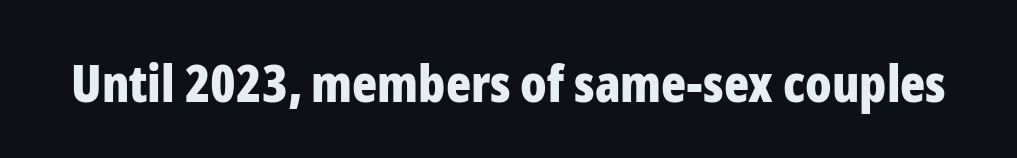
{"serif": "no", "italic": "no", "bold": "yes", "weight": "bold", "width": "condensed", "stroke_contrast": "low", "x_height": "medium", "monospaced": "no", "underline": "no", "letter_spacing": "normal", "letter_spacing_em": 0.0, "glyph_px": 52}
